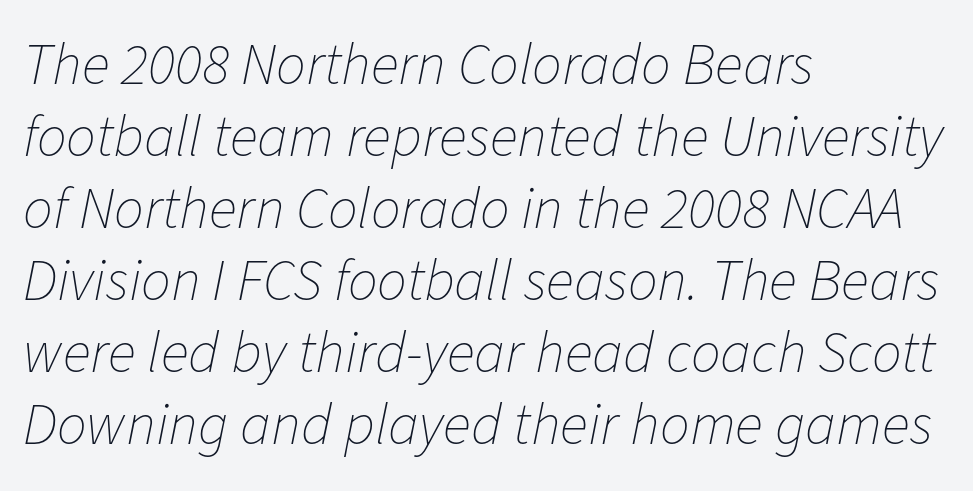
The image shows 59 px thin type, italic (leaning right); set left-aligned, line spacing 1.22x, normal letter spacing, not underlined; low stroke contrast and a medium x-height.
